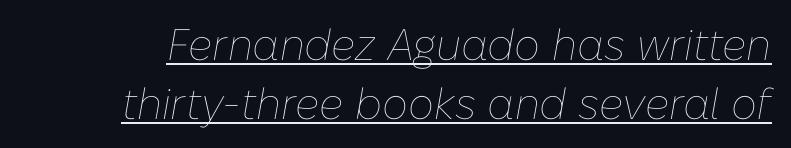
Q: Is the text bold? A: No.
Q: Is the text italic (slanted)? A: Yes, it leans right by about 10 degrees.
Q: Is the text underlined? A: Yes.
Q: Is the spacing between letters normal or unusually wide? A: Normal.
Q: Is the spacing between lines tight, normal or loose? A: Normal.
Q: Width (condensed, normal, or wide)? A: Normal.
Q: Stroke contrast? A: Low.
Q: x-height? A: Medium.
Q: Monospaced? A: No.
